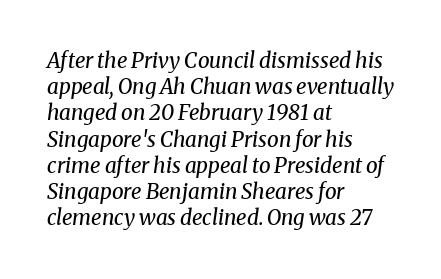
Q: Is the text bold? A: No.
Q: Is the text italic (slanted)? A: Yes, it leans right by about 8 degrees.
Q: Is the text underlined? A: No.
Q: How is the paragraph aligned? A: Left-aligned.
Q: Is the spacing between letters normal or unusually wide? A: Normal.
Q: Is the spacing between lines tight, normal or loose? A: Normal.
